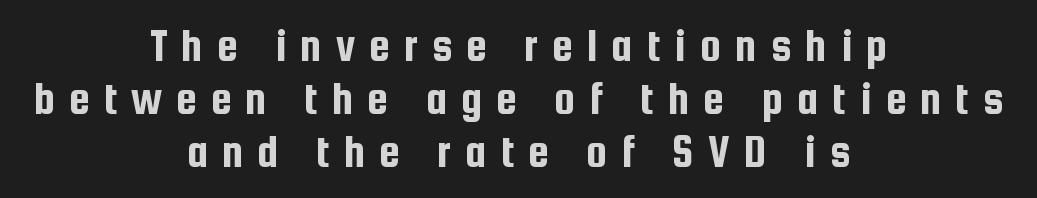
The string is rendered with underlining switched off. Between one letter and the next there's a generous, obvious gap. No feet cap the strokes, marking this as sans-serif type. Reading down the block, each line starts at a different indent, mirrored at its end. Tall strokes in this sample are plumb rather than angled. What's the leading like? Squeezed, with rows nearly overlapping.
